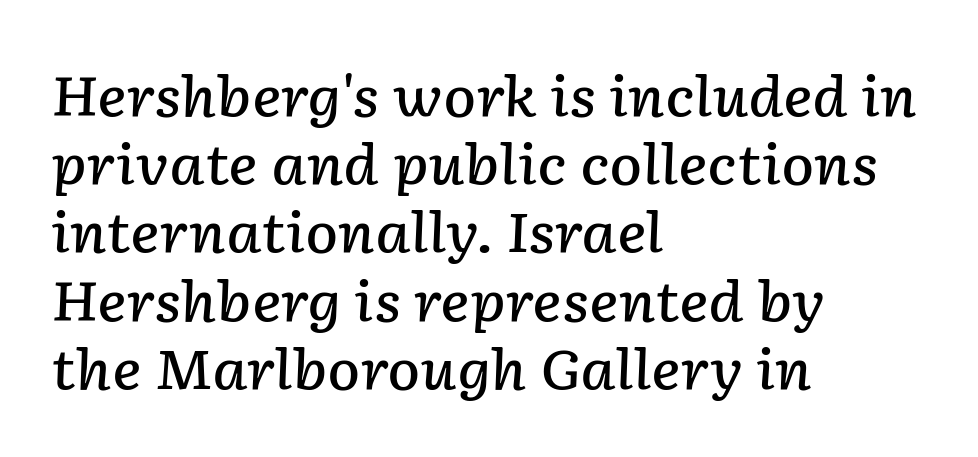
The lettering tilts uniformly, giving the passage an italic look. The face used here is rendered with its standard letterfit. These words are printed semibold, heavier than regular yet not bold. A classic flush-left, rag-right setting is used for this passage. This sample has the flowing, uneven cadence of proportional lettering.
